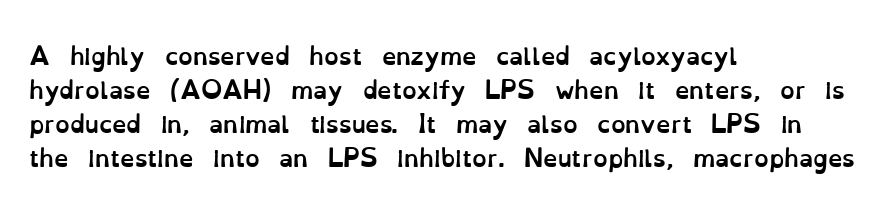
The strip under each line holds only bare page. How are the letters spaced? Ordinarily, with no added tracking. Line spacing here is normal. This rendering uses left alignment, leaving the right contour irregular. When letters stand straight like this, we call the style roman or upright. The rendering uses a bold face; every stroke is thick and dark.
